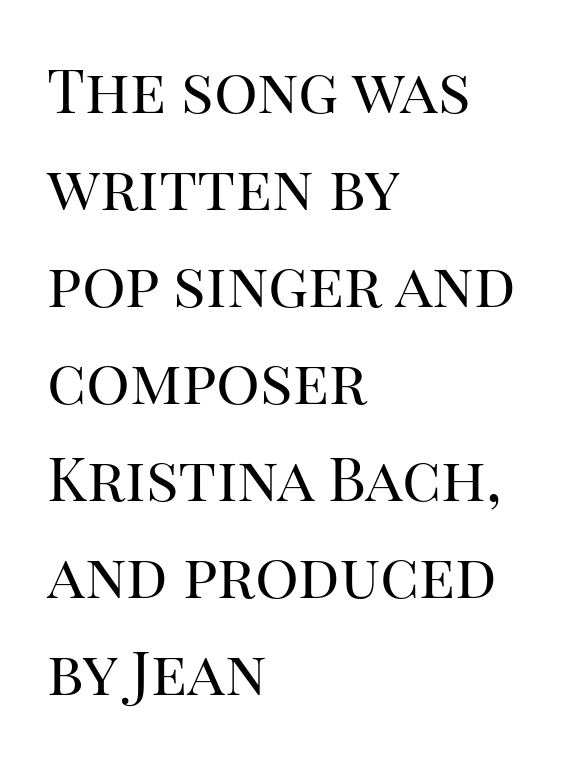
{"serif": "yes", "italic": "no", "bold": "no", "weight": "regular", "width": "normal", "stroke_contrast": "high", "x_height": "large", "monospaced": "no", "underline": "no", "align": "left", "line_spacing": "normal", "line_spacing_ratio": 1.59, "letter_spacing": "normal", "letter_spacing_em": 0.0, "glyph_px": 61}
